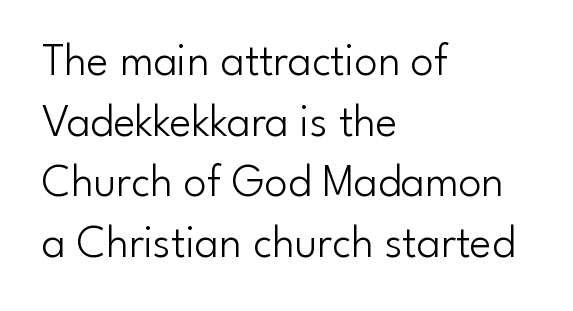
The image shows 46 px light sans-serif type, upright; set left-aligned, normal line spacing (1.32x), normal letter spacing, not underlined; low stroke contrast and a small x-height.
